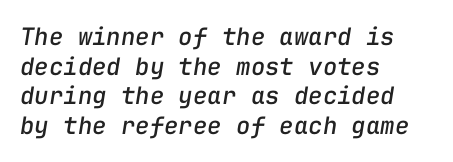
Q: Is the text italic (slanted)? A: Yes, it leans right by about 9 degrees.
Q: Is the text underlined? A: No.
Q: How is the paragraph aligned? A: Left-aligned.
Q: Is the spacing between letters normal or unusually wide? A: Normal.
